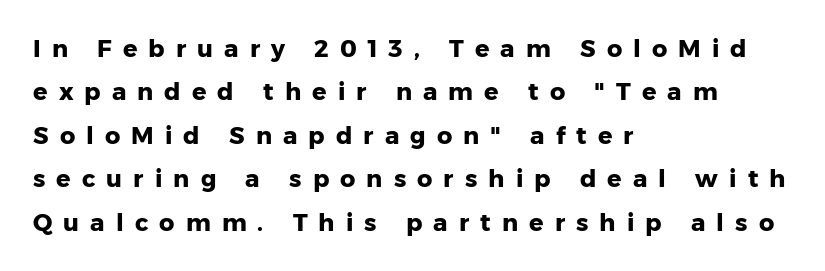
Alignment: flush left. Characters follow at a spacing far wider than the type designer built in. You can tell it's not italic because the verticals are truly vertical. Plain, unruled lines of type.
